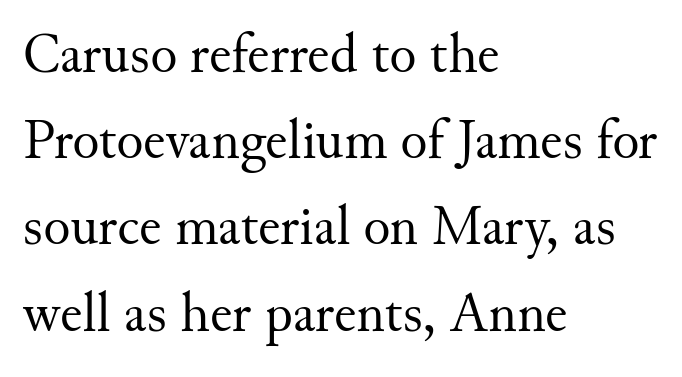
Posture: straight, roman, zero tilt. Is the letter spacing exaggerated? No — it looks like the ordinary default. This is not heavy type; no bold has been used. Line beginnings align vertically; line endings do not.
